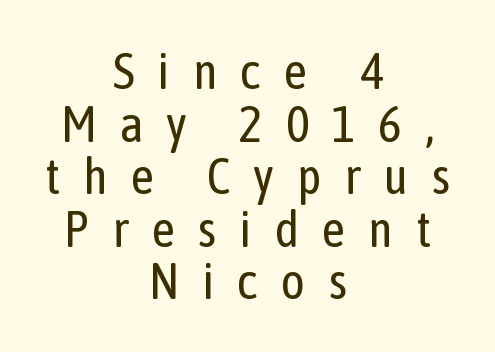
Tall strokes in this sample are plumb rather than angled. Inter-character spacing is expanded well beyond the font's built-in metrics. The face looks like a standard text weight, possibly lighter. The rendering uses natural spacing where letterforms have individual widths. Is this a sans? Yes — the strokes have no serifs.
